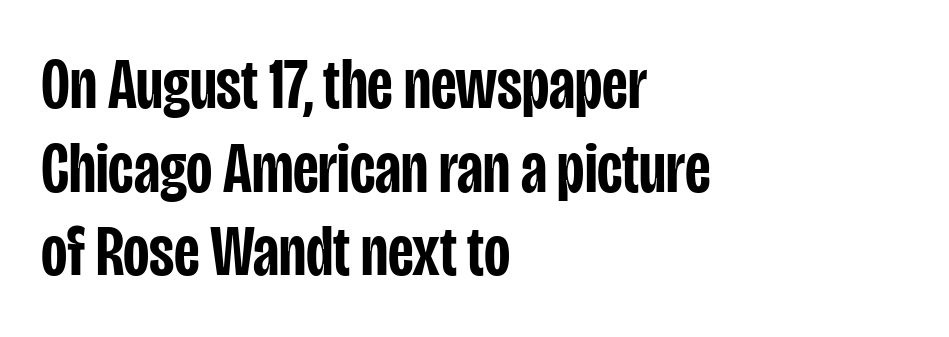
I'd describe the lettering as semibold — firm but not a full bold. This rendering employs a face without finishing strokes, i.e., a sans-serif. The type is set solid horizontally, with unmodified tracking. Does the lettering tilt? It doesn't — this is upright. The compositor pushed each line to the left boundary.
